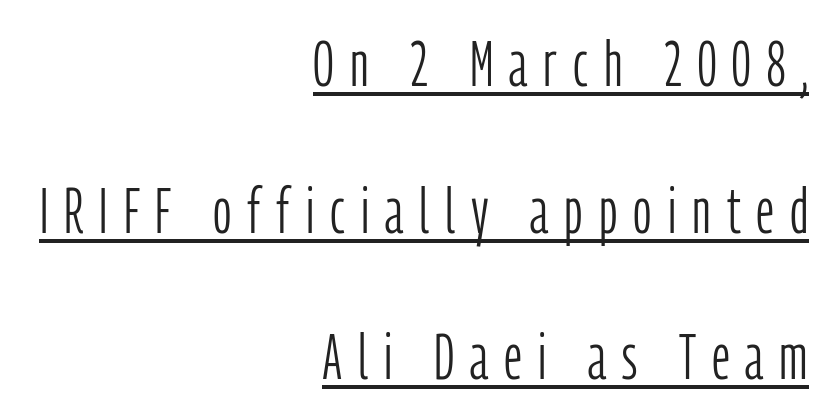
The characters display no serif detailing; their extremities are plain. Letter spacing: wide. This sample has the flowing, uneven cadence of proportional lettering. Leading is clearly above the norm, producing a sparse column.
